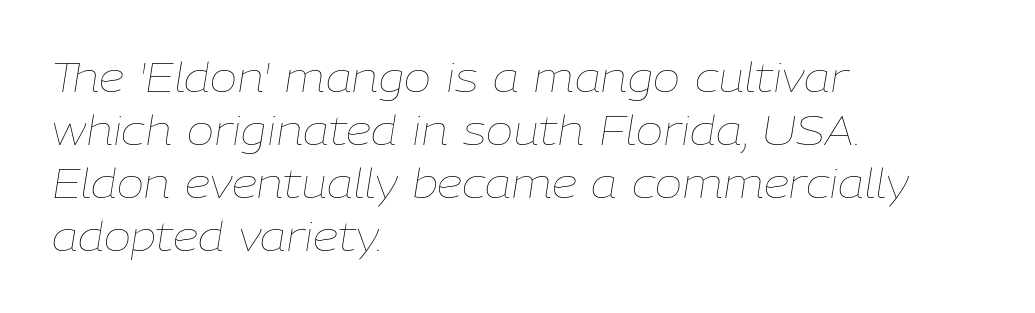
Summary of vertical rhythm: regular, with standard interline spacing. These lines were composed using italics. Each letter keeps its own natural width here, so spacing adapts to shape. A typesetter would call this zero additional tracking. This reads as an unemphasized weight, regular at the heaviest. Glance below the letters and you will spot only blank space.
